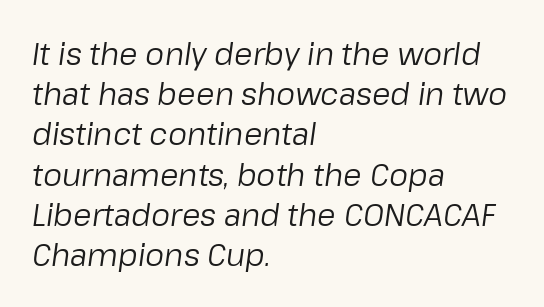
{"italic": "yes", "lean": "right", "slant_degrees": 8, "bold": "no", "weight": "regular", "width": "normal", "stroke_contrast": "low", "x_height": "medium", "monospaced": "no", "underline": "no", "align": "left", "line_spacing": "normal", "line_spacing_ratio": 1.34, "letter_spacing": "normal", "letter_spacing_em": 0.0, "glyph_px": 30}
